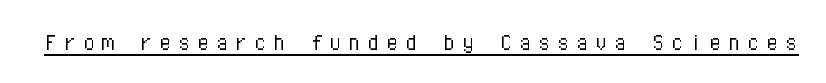
{"italic": "no", "bold": "no", "underline": "yes", "letter_spacing": "wide", "letter_spacing_em": 0.23, "glyph_px": 26}
